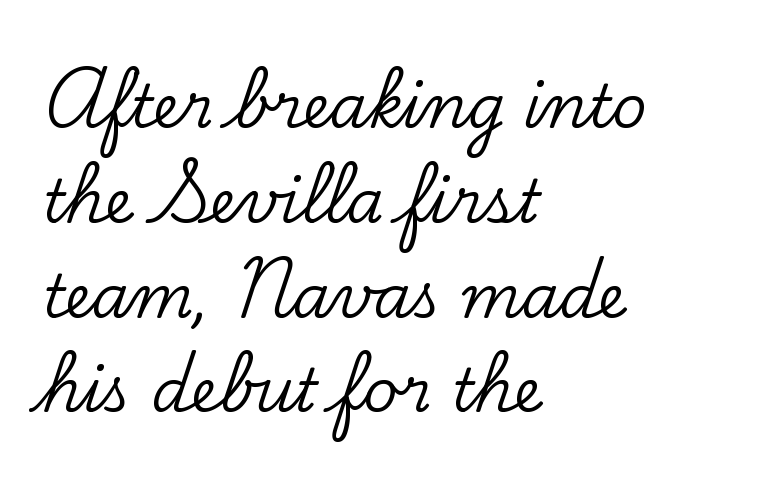
Honestly, the letter spacing is just normal — you wouldn't notice it. The strip under each line holds only bare page. Type style note: has serifs.
